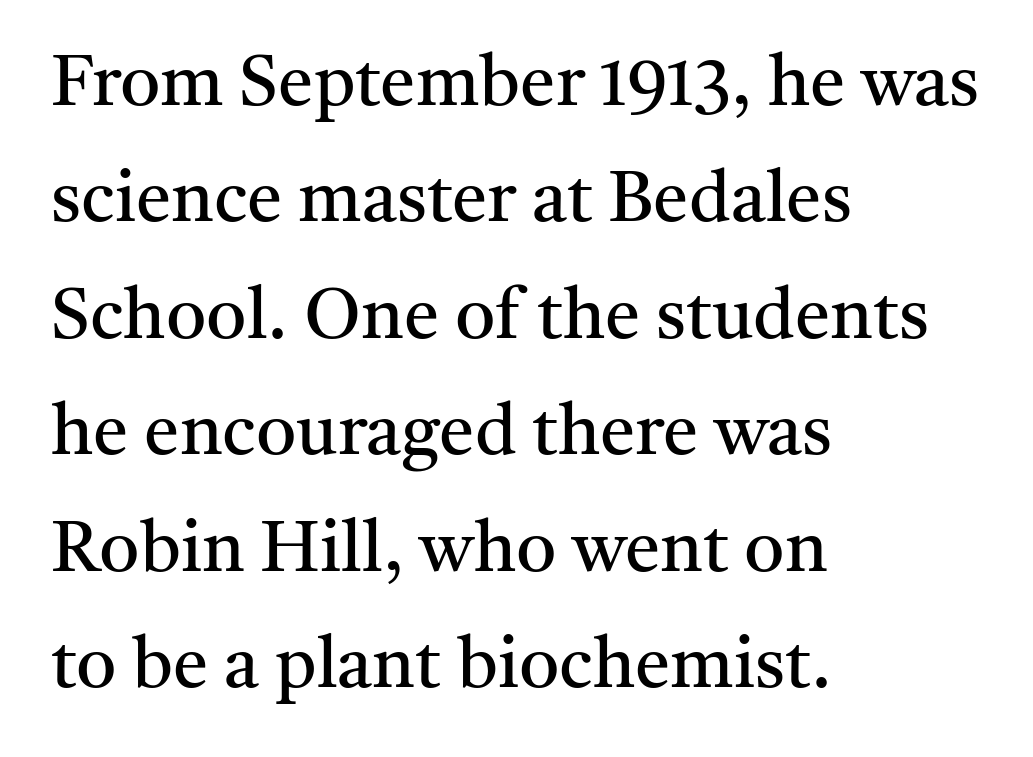
{"serif": "yes", "italic": "no", "bold": "no", "weight": "regular", "width": "normal", "stroke_contrast": "medium", "x_height": "medium", "monospaced": "no", "underline": "no", "align": "left", "line_spacing": "normal", "line_spacing_ratio": 1.64, "letter_spacing": "normal", "letter_spacing_em": 0.0, "glyph_px": 71}
